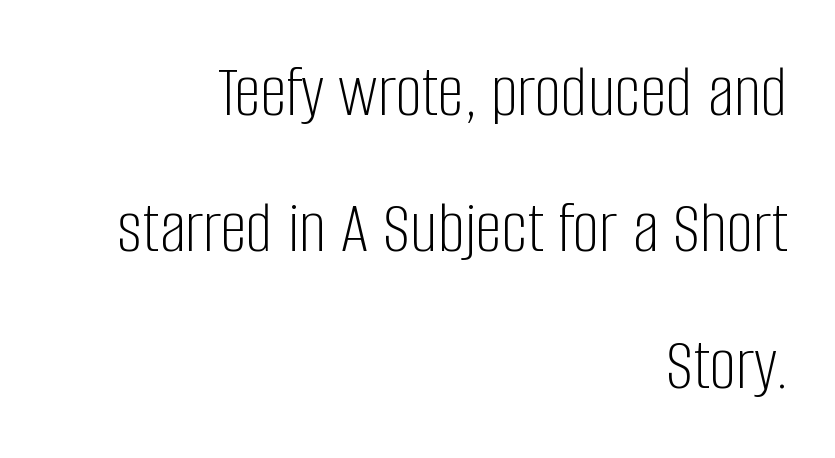
A typesetter would mark this as roman, not italic. Compared with typical body copy, the letter spacing here is the same. The passage shown is not bold in any degree. Bare-footed words on every line. The ragged edge is on the left, which tells us the setting is flush right. The designer went with a sans here, leaving each stem footless.
